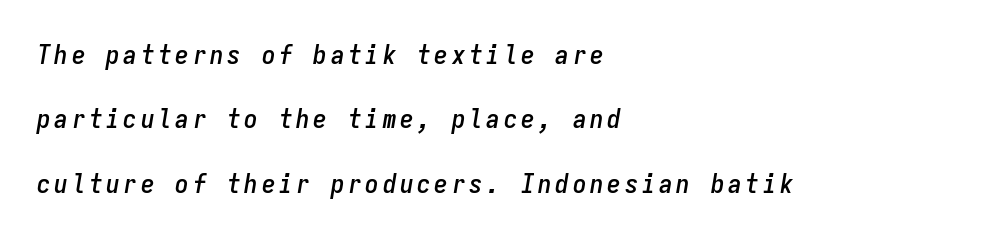
The image shows 27 px text type, italic (leaning right); set left-aligned, loose line spacing (2.38x), not underlined.
